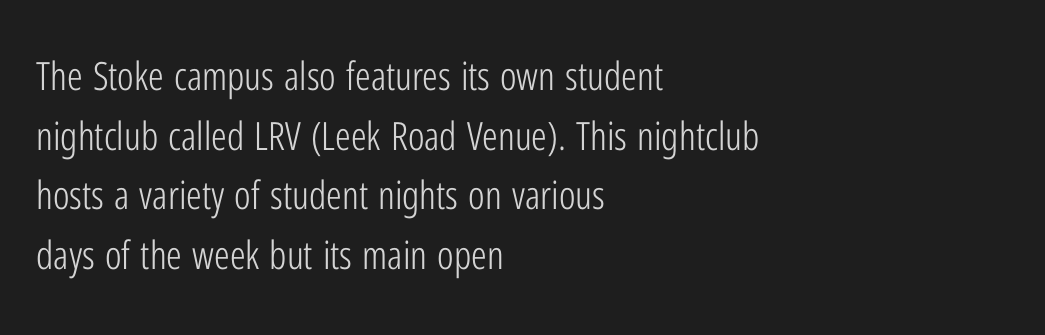
The typeface chosen for these lines omits serifs. Line spacing here is normal. You could call the tracking neutral — neither tight nor loose. The letters stand upright; this is a roman face. Left-aligned paragraph, ragged on the right.
